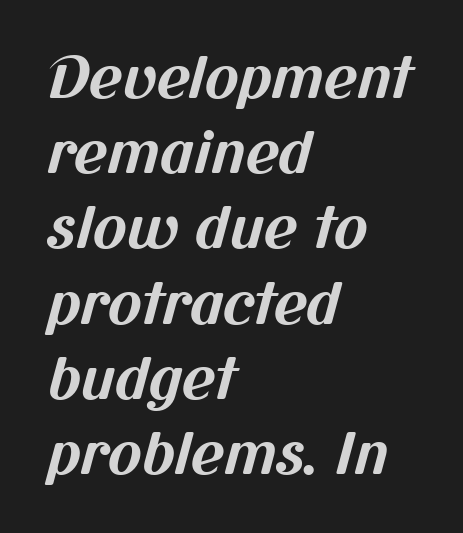
Q: Is the text bold? A: Yes.
Q: Is the typeface a serif or a sans-serif typeface? A: Sans-serif.
Q: Is the text underlined? A: No.
Q: How is the paragraph aligned? A: Left-aligned.
Q: Is the spacing between letters normal or unusually wide? A: Normal.
Q: Is the spacing between lines tight, normal or loose? A: Normal.
Q: Width (condensed, normal, or wide)? A: Normal.
Q: Stroke contrast? A: Medium.
Q: x-height? A: Medium.
Q: Monospaced? A: No.
